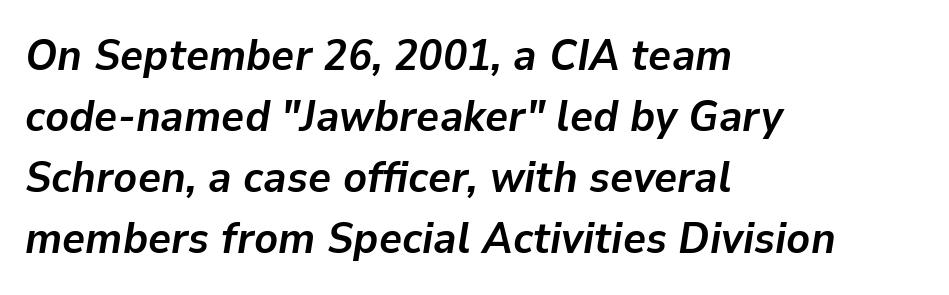
Q: Is the text bold? A: Yes.
Q: Is the text italic (slanted)? A: Yes, it leans right by about 9 degrees.
Q: Is the text underlined? A: No.
Q: How is the paragraph aligned? A: Left-aligned.
Q: Is the spacing between letters normal or unusually wide? A: Normal.
Q: Is the spacing between lines tight, normal or loose? A: Normal.
Q: Width (condensed, normal, or wide)? A: Normal.
Q: Stroke contrast? A: Low.
Q: x-height? A: Medium.
Q: Monospaced? A: No.
